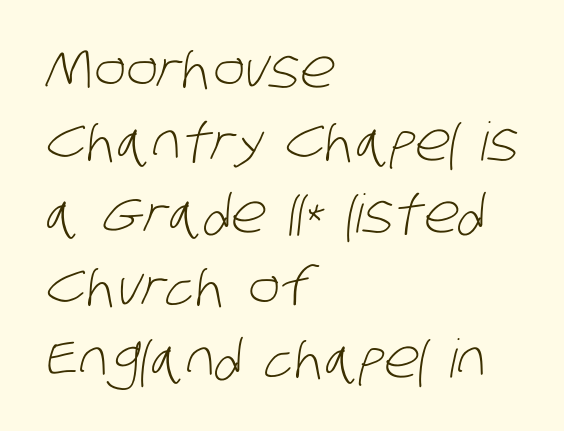
Q: Is the text bold? A: No.
Q: Is the typeface a serif or a sans-serif typeface? A: Sans-serif.
Q: Is the text underlined? A: No.
Q: How is the paragraph aligned? A: Left-aligned.
Q: Is the spacing between letters normal or unusually wide? A: Normal.
Q: Is the spacing between lines tight, normal or loose? A: Normal.
Q: Width (condensed, normal, or wide)? A: Condensed.
Q: Stroke contrast? A: Low.
Q: x-height? A: Large.
Q: Monospaced? A: No.
